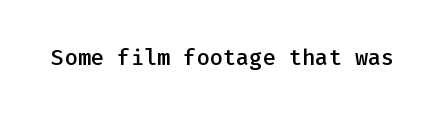
There is no visible air inserted between adjacent glyphs. The characters look somewhat weighty, a semibold short of true bold. Check the space under the baseline: it is left empty. Ascenders rise straight up at ninety degrees.
